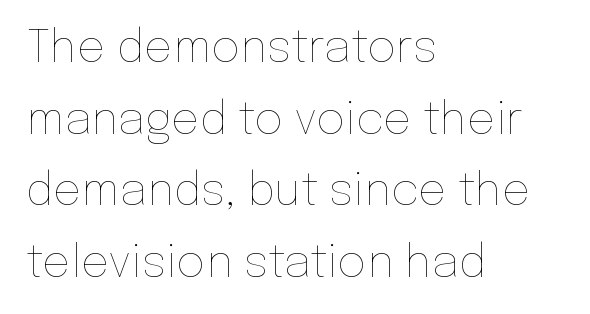
The image shows 45 px thin type, upright; set left-aligned, normal line spacing (1.59x), normal letter spacing, not underlined; low stroke contrast and a medium x-height.
